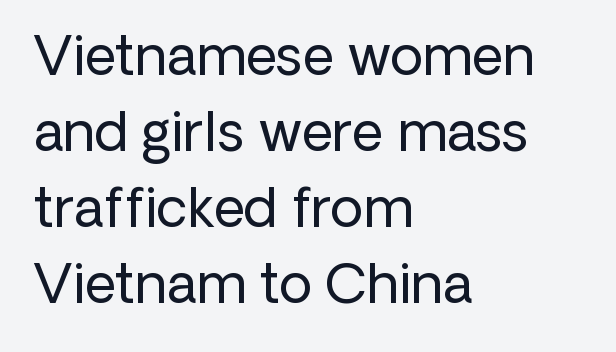
{"serif": "no", "italic": "no", "bold": "no", "weight": "regular", "width": "normal", "stroke_contrast": "low", "x_height": "medium", "monospaced": "no", "underline": "no", "align": "left", "line_spacing": "normal", "line_spacing_ratio": 1.41, "letter_spacing": "normal", "letter_spacing_em": 0.0, "glyph_px": 54}
